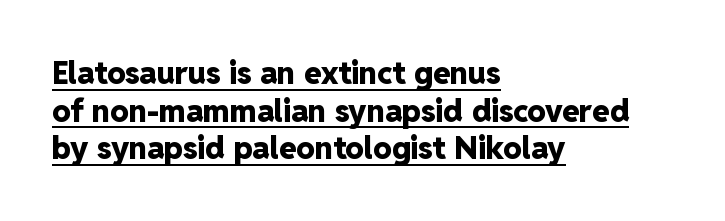
Does the type have serifs? No, each stem ends abruptly. Here the glyphs are tracked normally, forming tight word shapes. Students, observe the line beneath the letters — that is underlining. A typesetter would call this proportional, since set widths differ per character. You'd pick this weight for a headline — it's a proper bold.
